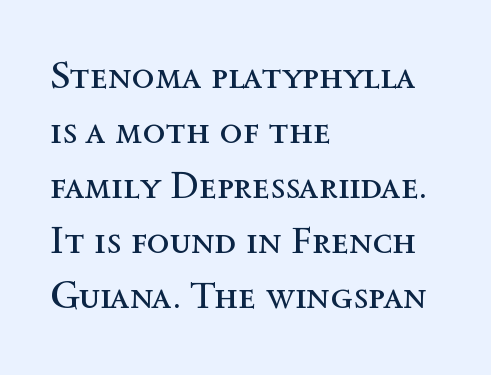
Q: Is the text bold? A: No.
Q: Is the text italic (slanted)? A: No, it is upright.
Q: Is the text underlined? A: No.
Q: How is the paragraph aligned? A: Left-aligned.
Q: Is the spacing between letters normal or unusually wide? A: Normal.
Q: Is the spacing between lines tight, normal or loose? A: Normal.
Q: Width (condensed, normal, or wide)? A: Normal.
Q: x-height? A: Medium.
Q: Monospaced? A: No.
